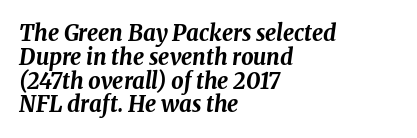
Q: Is the text bold? A: Yes.
Q: Is the text italic (slanted)? A: Yes, it leans right by about 8 degrees.
Q: Is the text underlined? A: No.
Q: How is the paragraph aligned? A: Left-aligned.
Q: Is the spacing between letters normal or unusually wide? A: Normal.
Q: Is the spacing between lines tight, normal or loose? A: Tight.
